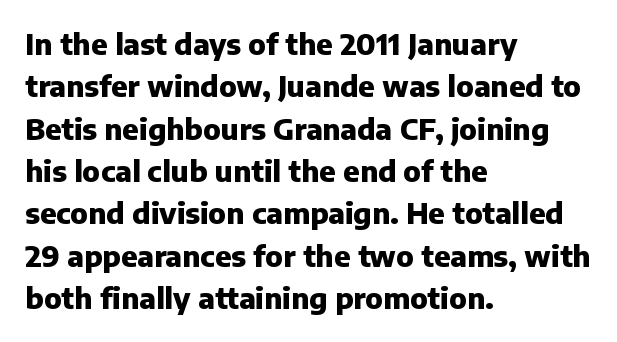
{"serif": "no", "italic": "no", "bold": "yes", "weight": "heavy", "width": "normal", "stroke_contrast": "low", "x_height": "medium", "monospaced": "no", "underline": "no", "align": "left", "line_spacing": "normal", "line_spacing_ratio": 1.46, "letter_spacing": "normal", "letter_spacing_em": 0.0, "glyph_px": 29}
